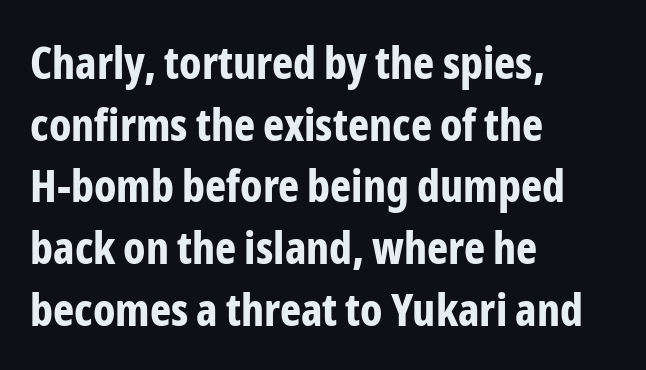
The image shows 45 px bold, condensed sans-serif type, upright; set left-aligned, normal line spacing (1.37x), normal letter spacing, not underlined; low stroke contrast and a medium x-height.
